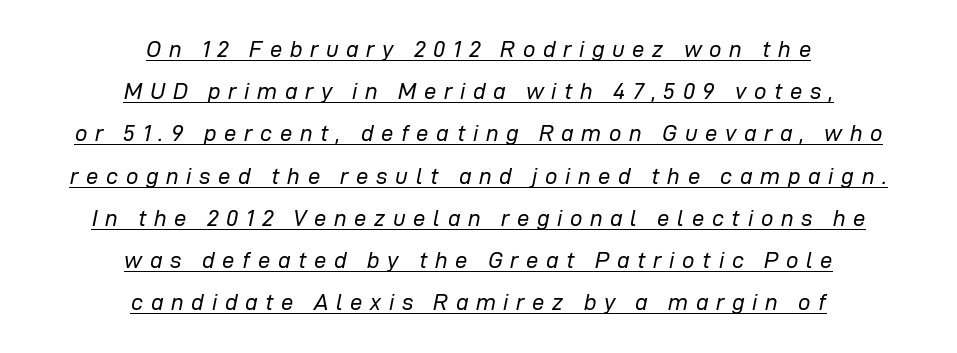
Tall strokes in this sample are angled rather than plumb. The line texture is sparse and dotted thanks to wide tracking. The paragraph has two soft edges and a firm central axis. Weight: regular or lighter.
